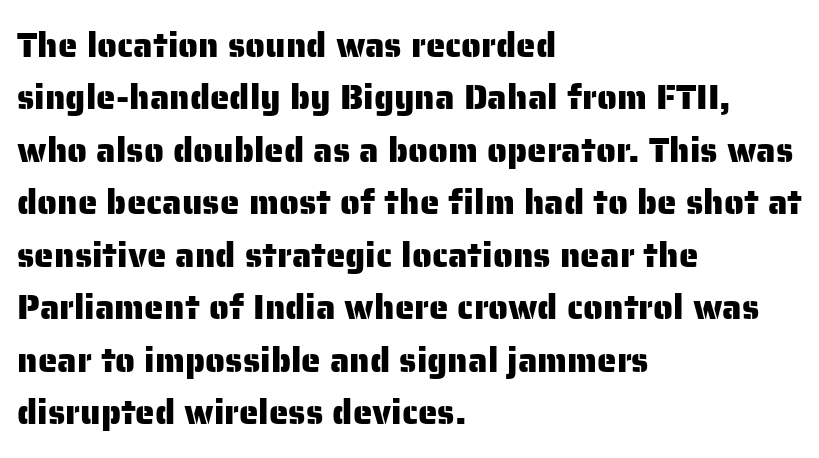
Q: Is the text italic (slanted)? A: No, it is upright.
Q: Is the typeface a serif or a sans-serif typeface? A: Sans-serif.
Q: Is the text underlined? A: No.
Q: How is the paragraph aligned? A: Left-aligned.
Q: Is the spacing between letters normal or unusually wide? A: Normal.
Q: Is the spacing between lines tight, normal or loose? A: Normal.
Q: Width (condensed, normal, or wide)? A: Normal.
Q: Stroke contrast? A: Low.
Q: x-height? A: Medium.
Q: Monospaced? A: No.
